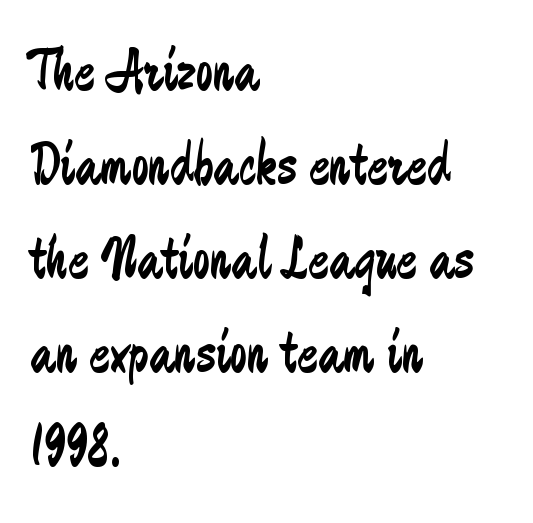
The designer went with a sans here, leaving each stem footless. Type without underlining. These lines are rendered in a variable-pitch font. Weight: not bold — regular or lighter.
